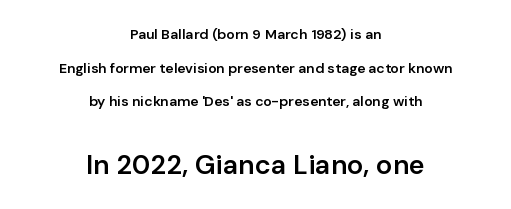
Q: Is the text bold? A: Semi-bold.
Q: Is the text italic (slanted)? A: No, it is upright.
Q: Is the text underlined? A: No.
Q: How is the paragraph aligned? A: Centered.
Q: Is the spacing between letters normal or unusually wide? A: Normal.
Q: Is the spacing between lines tight, normal or loose? A: Loose.
Q: Which block of text is set in a larger size, the first (top) or the second (bottom)? A: The second (bottom) one.
